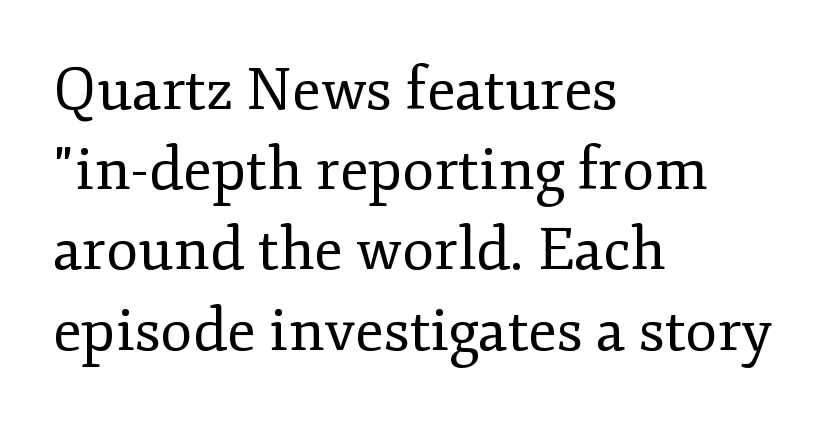
Note: serifs present on the glyphs. The rendering keeps characters at their native spacing. Which margin do the lines hug? The left one — the right edge is uneven. The letters advance in unequal steps, a hallmark of proportional type. The space between consecutive lines is moderate. The weight would be labelled regular, book, light, or lighter still.
